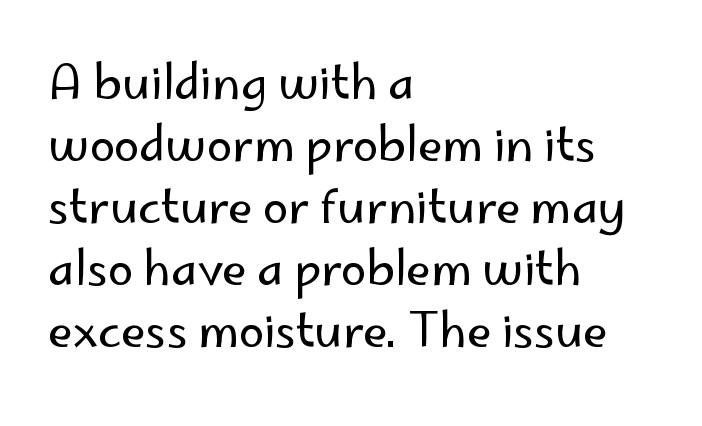
{"serif": "no", "italic": "no", "bold": "no", "weight": "regular", "width": "normal", "stroke_contrast": "low", "x_height": "small", "monospaced": "no", "underline": "no", "align": "left", "line_spacing": "normal", "line_spacing_ratio": 1.35, "letter_spacing": "normal", "letter_spacing_em": 0.0, "glyph_px": 46}
